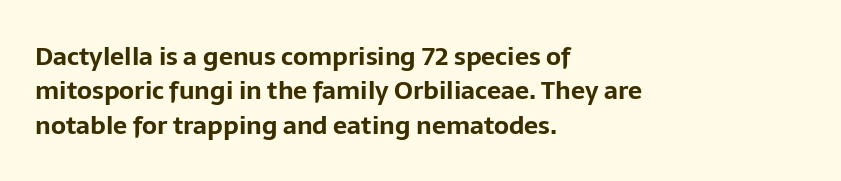
The image shows 25 px bold type, upright; set left-aligned, normal line spacing (1.38x), normal letter spacing, not underlined.
